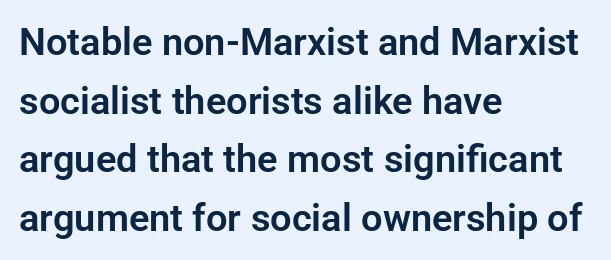
Where is the straight margin? On the left. One glance says typical: line gaps are just what's usual. Is this a fixed-width face? No — the glyphs have proportional, varying widths. A sans-serif font was chosen for this passage. Decoration check: the copy has no underline. No italicization has been applied; the sample stays upright.
